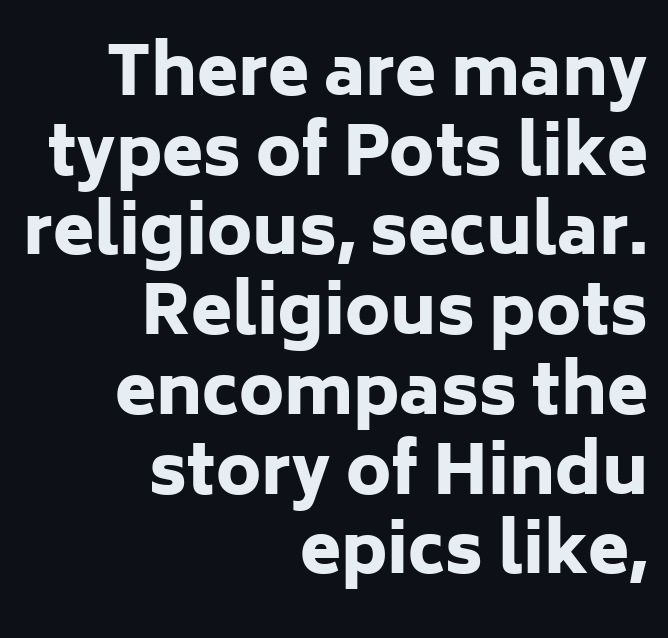
{"serif": "no", "italic": "no", "bold": "yes", "weight": "heavy", "width": "normal", "stroke_contrast": "low", "x_height": "medium", "monospaced": "no", "underline": "no", "align": "right", "line_spacing_ratio": 1.19, "letter_spacing": "normal", "letter_spacing_em": 0.0, "glyph_px": 67}
